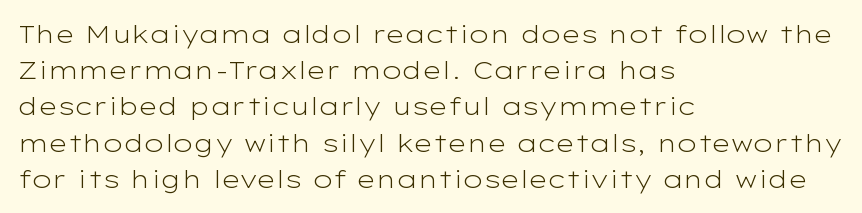
The cut favours lightness, reaching ordinary text weight at its darkest. Left-aligned paragraph, ragged on the right. There is no visible air inserted between adjacent glyphs. Has an underline been added? It has not. Upright lettering throughout. Leading matches the norm, producing a regular column.
